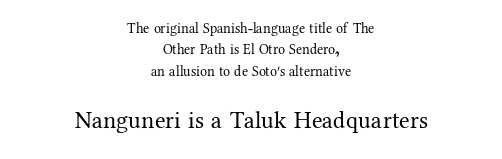
The image shows 24 px text type, upright; set centered, normal line spacing (1.53x), normal letter spacing, not underlined; the second (bottom) block is 1.71x larger.
